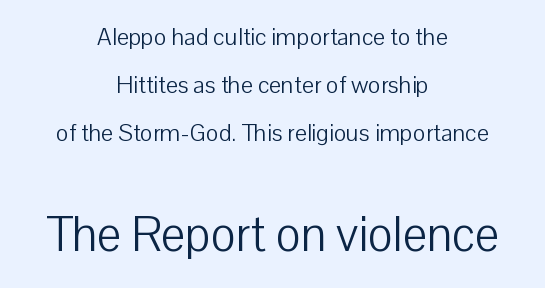
The image shows 48 px light sans-serif type, upright; set centered, loose line spacing (2.0x), normal letter spacing, not underlined; the second (bottom) block is 2.0x larger; low stroke contrast and a medium x-height.
